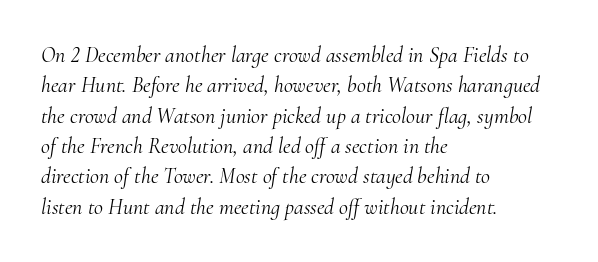
Q: Is the text bold? A: No.
Q: Is the text italic (slanted)? A: Yes, it leans right by about 10 degrees.
Q: Is the text underlined? A: No.
Q: How is the paragraph aligned? A: Left-aligned.
Q: Is the spacing between letters normal or unusually wide? A: Normal.
Q: Is the spacing between lines tight, normal or loose? A: Normal.
